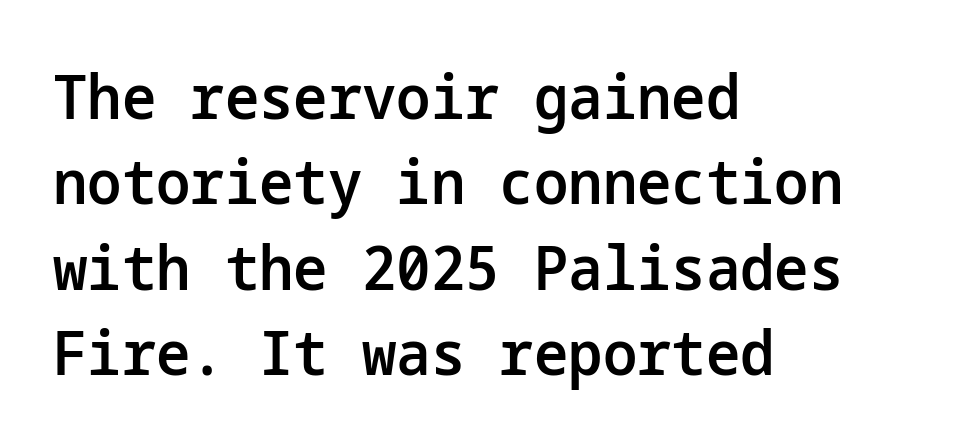
The image shows 61 px semibold sans-serif type, upright; set left-aligned, normal line spacing (1.4x), normal letter spacing, not underlined; low stroke contrast and a medium x-height.
